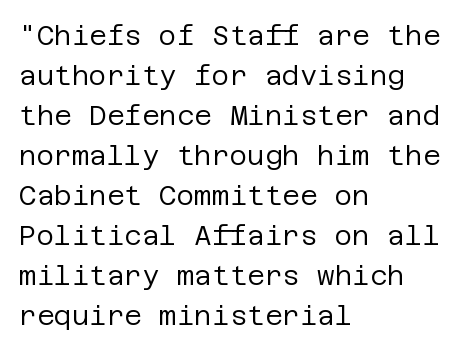
Italic: no, the glyphs are upright roman. Observe the ordinary spacing: letters are neighbours, not strangers. Line spacing here is normal. The zone under the glyphs is completely vacant. These lines stack with their left ends in a neat column.
